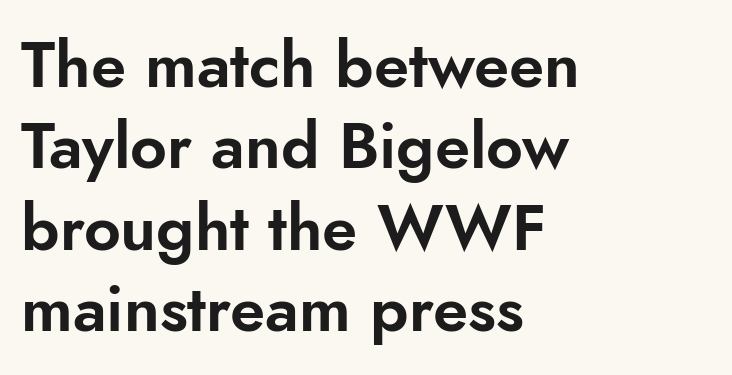
These lines are rendered in a variable-pitch font. The lettering stays uniformly vertical, giving the passage a roman look. Each line starts at the same left margin while the right side varies. Honestly, the letter spacing is just normal — you wouldn't notice it.
